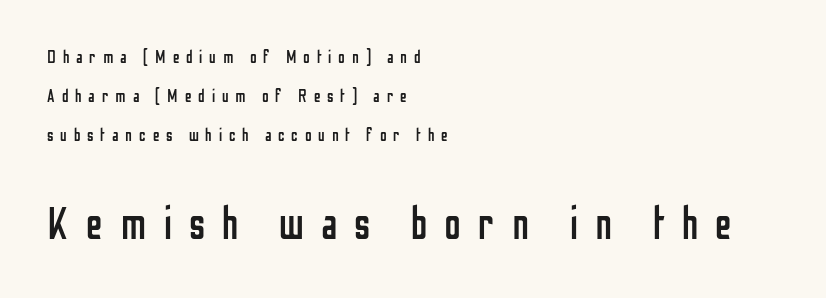
The image shows 45 px regular-weight, condensed sans-serif type, upright; set left-aligned, loose line spacing (2.16x), unusually wide letter spacing (+0.38 em), not underlined; the second (bottom) block is 2.5x larger; low stroke contrast and a medium x-height.
